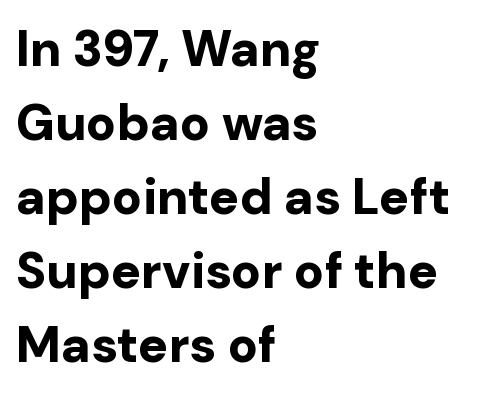
Q: Is the text bold? A: Yes.
Q: Is the text italic (slanted)? A: No, it is upright.
Q: Is the typeface a serif or a sans-serif typeface? A: Sans-serif.
Q: Is the text underlined? A: No.
Q: How is the paragraph aligned? A: Left-aligned.
Q: Is the spacing between letters normal or unusually wide? A: Normal.
Q: Is the spacing between lines tight, normal or loose? A: Normal.
Q: Width (condensed, normal, or wide)? A: Normal.
Q: Stroke contrast? A: Low.
Q: x-height? A: Medium.
Q: Monospaced? A: No.
